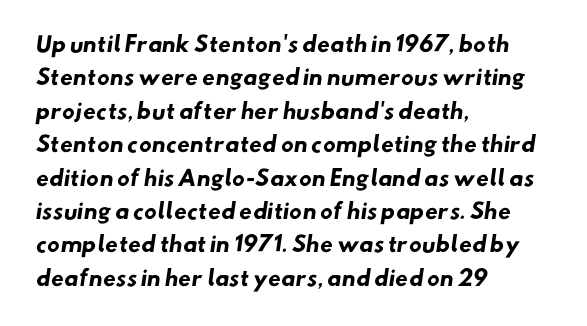
The image shows 21 px bold type; set left-aligned, normal line spacing (1.59x), normal letter spacing, not underlined.
